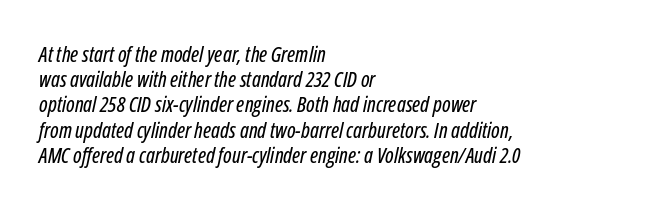
This is oblique type, the kind used for emphasis or titles. A typesetter would call this zero additional tracking. The paragraph shown leans on its left margin. Any mark beneath the type? The region is blank.
